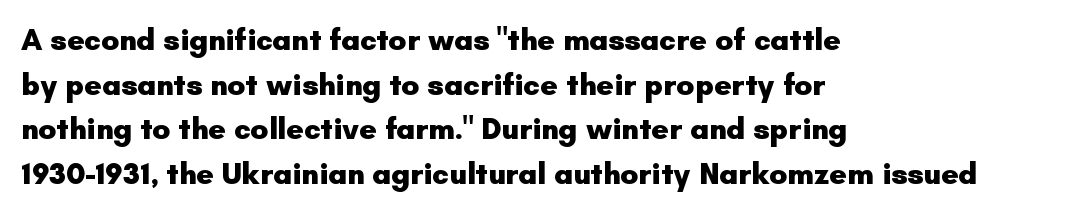
{"serif": "no", "italic": "no", "bold": "yes", "weight": "heavy", "width": "normal", "stroke_contrast": "low", "x_height": "small", "monospaced": "no", "underline": "no", "align": "left", "line_spacing": "normal", "line_spacing_ratio": 1.49, "letter_spacing": "normal", "letter_spacing_em": 0.0, "glyph_px": 30}
